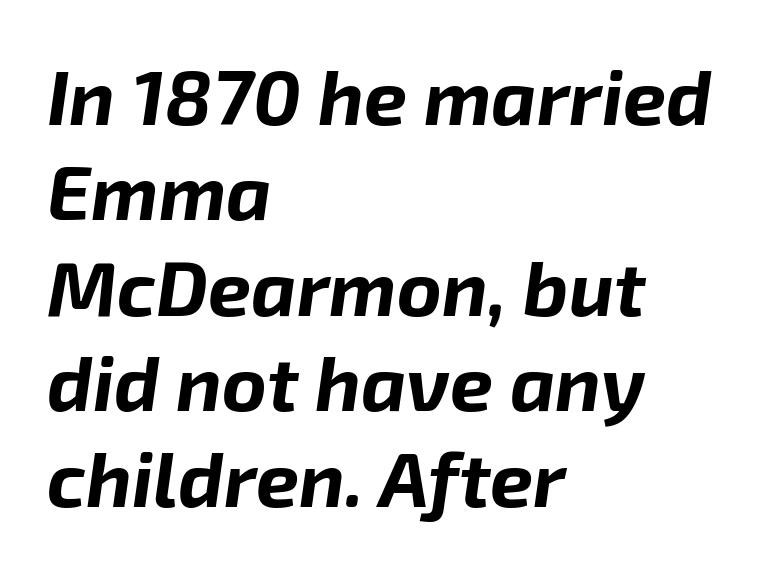
Q: Is the text bold? A: Yes.
Q: Is the text italic (slanted)? A: Yes, it leans right by about 8 degrees.
Q: Is the text underlined? A: No.
Q: How is the paragraph aligned? A: Left-aligned.
Q: Is the spacing between letters normal or unusually wide? A: Normal.
Q: Width (condensed, normal, or wide)? A: Normal.
Q: Stroke contrast? A: Low.
Q: x-height? A: Medium.
Q: Monospaced? A: No.
